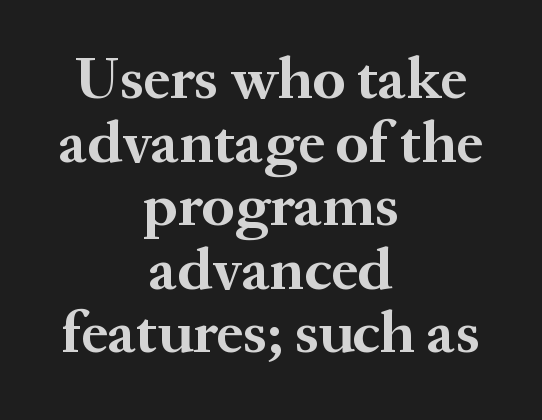
Inter-character spacing is left at the font's built-in metrics. These lines stack symmetrically, like a column narrowing and widening about its center. Reading down the column, the eye jumps only a short way to each next line. Glance below the letters and you will spot only blank space. The rendering uses natural spacing where letterforms have individual widths.
